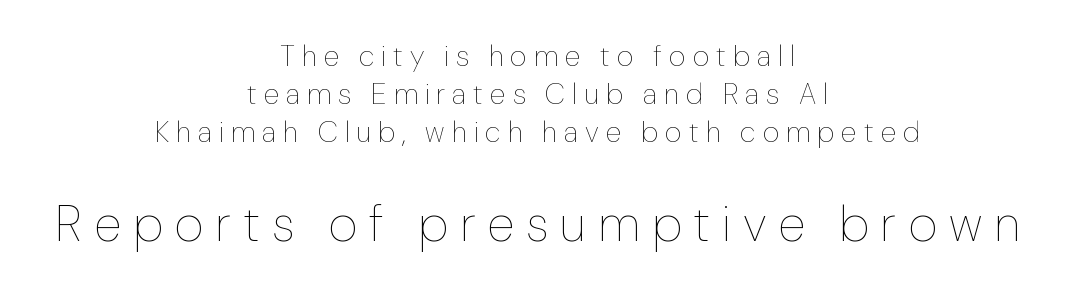
Q: Is the text bold? A: No.
Q: Is the text italic (slanted)? A: No, it is upright.
Q: Is the text underlined? A: No.
Q: How is the paragraph aligned? A: Centered.
Q: Is the spacing between letters normal or unusually wide? A: Unusually wide.
Q: Is the spacing between lines tight, normal or loose? A: Normal.
Q: Which block of text is set in a larger size, the first (top) or the second (bottom)? A: The second (bottom) one.
Q: Width (condensed, normal, or wide)? A: Normal.
Q: Stroke contrast? A: Low.
Q: x-height? A: Medium.
Q: Monospaced? A: No.
